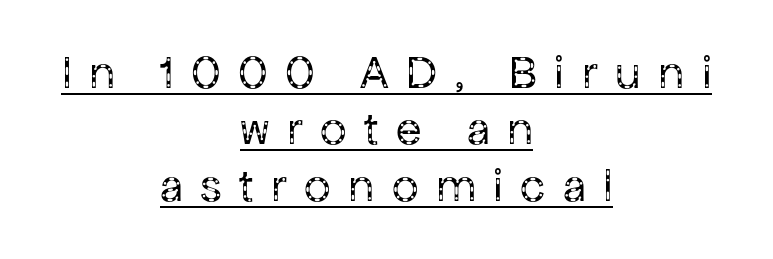
The letters are spread apart with noticeably loose tracking. Posture: vertical. Line starts and ends both wander, symmetrically. The letters advance in unequal steps, a hallmark of proportional type. Font category for this specimen: sans-serif. Think standard paragraph weight, or any step lighter than that.
